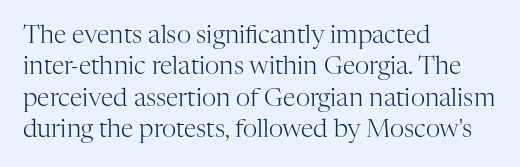
{"italic": "no", "bold": "no", "underline": "no", "align": "left", "line_spacing": "normal", "line_spacing_ratio": 1.26, "letter_spacing": "normal", "letter_spacing_em": 0.0, "glyph_px": 25}
